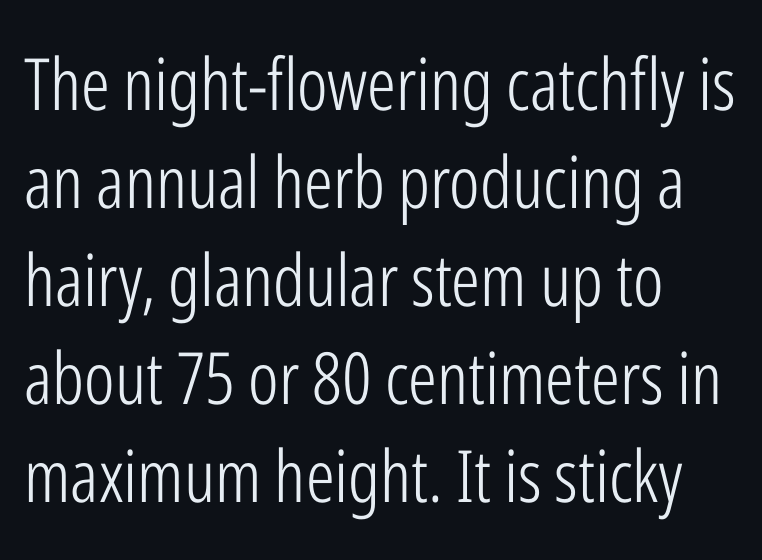
The image shows 72 px light, condensed sans-serif type, upright; set left-aligned, normal line spacing (1.36x), normal letter spacing, not underlined; low stroke contrast and a medium x-height.
